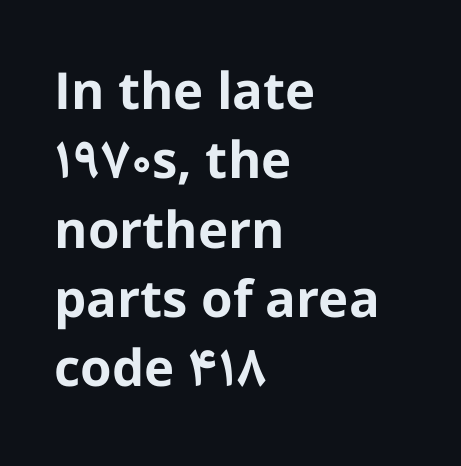
{"serif": "no", "italic": "no", "bold": "yes", "weight": "bold", "width": "normal", "stroke_contrast": "low", "x_height": "medium", "monospaced": "no", "underline": "no", "align": "left", "line_spacing": "normal", "line_spacing_ratio": 1.36, "letter_spacing": "normal", "letter_spacing_em": 0.0, "glyph_px": 51}
